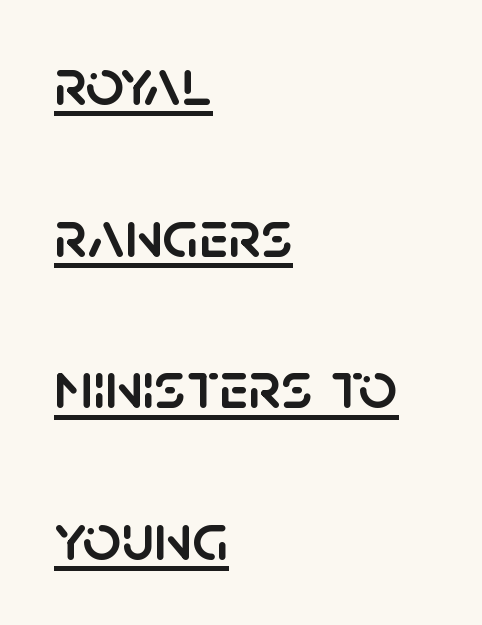
{"serif": "no", "italic": "no", "width": "normal", "stroke_contrast": "low", "x_height": "large", "monospaced": "no", "underline": "yes", "align": "left", "line_spacing": "loose", "line_spacing_ratio": 2.23, "letter_spacing": "normal", "letter_spacing_em": 0.0, "glyph_px": 68}
